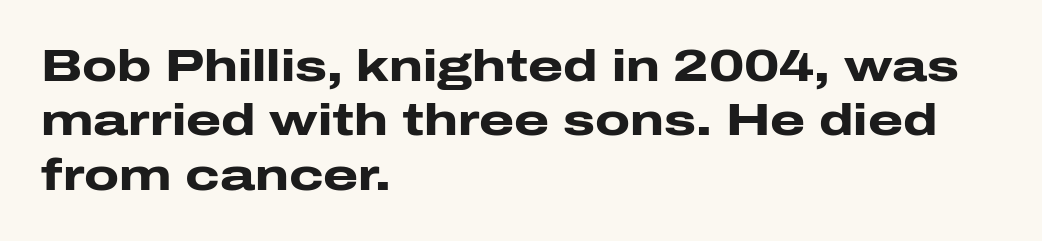
{"serif": "no", "italic": "no", "bold": "yes", "weight": "heavy", "width": "wide", "stroke_contrast": "low", "x_height": "medium", "monospaced": "no", "underline": "no", "align": "left", "line_spacing_ratio": 1.21, "letter_spacing": "normal", "letter_spacing_em": 0.0, "glyph_px": 45}
